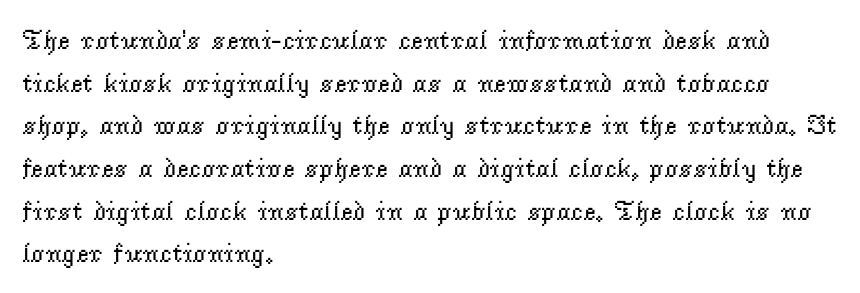
{"italic": "no", "bold": "no", "underline": "no", "align": "left", "line_spacing": "normal", "line_spacing_ratio": 1.58, "letter_spacing": "normal", "letter_spacing_em": 0.0, "glyph_px": 27}
